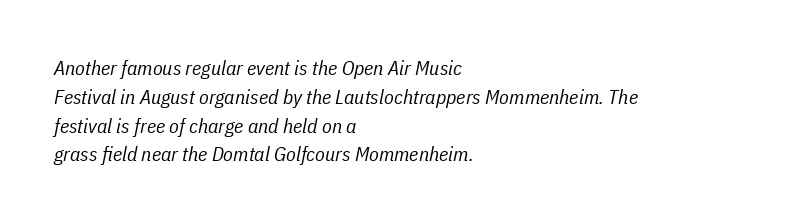
The image shows 20 px text type, italic (leaning right); set left-aligned, normal line spacing (1.44x), normal letter spacing, not underlined.
